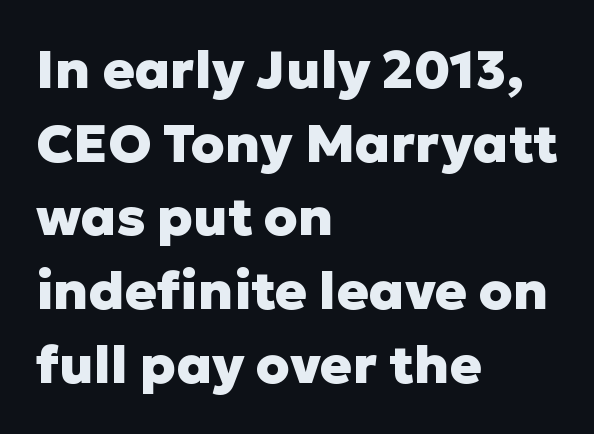
This rendering leaves character spacing at its baseline value. The area under the type is left untouched. Do the characters align in a grid? No, the font is proportional. Plenty of ink on the page — the face is bold. The rag falls on the right side of this text block. This sample keeps an unexceptional amount of space between lines.
